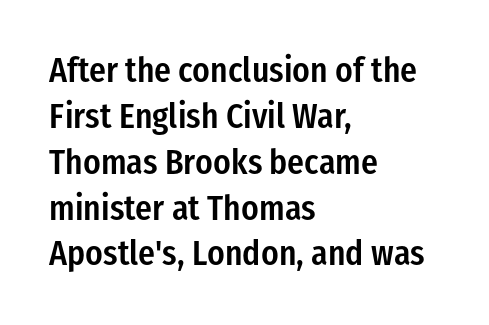
Q: Is the text bold? A: Semi-bold.
Q: Is the text italic (slanted)? A: No, it is upright.
Q: Is the typeface a serif or a sans-serif typeface? A: Sans-serif.
Q: Is the text underlined? A: No.
Q: How is the paragraph aligned? A: Left-aligned.
Q: Is the spacing between letters normal or unusually wide? A: Normal.
Q: Is the spacing between lines tight, normal or loose? A: Normal.
Q: Width (condensed, normal, or wide)? A: Condensed.
Q: Stroke contrast? A: Low.
Q: x-height? A: Medium.
Q: Monospaced? A: No.
